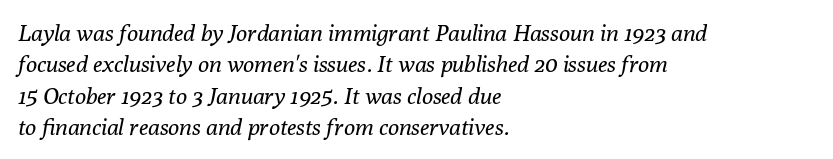
The passage shown is not bold in any degree. The face used here is rendered with its standard letterfit. Would a proofreader flag this as italicized? Yes. What's the leading like? Ordinary, nothing unusual. One-word summary of the alignment: left. Plain, unruled lines of type.
